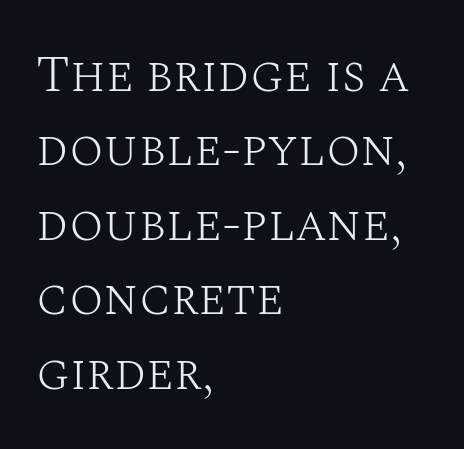
The image shows 51 px light serif type, upright; set left-aligned, normal line spacing (1.46x), normal letter spacing, not underlined; medium stroke contrast and a large x-height.
